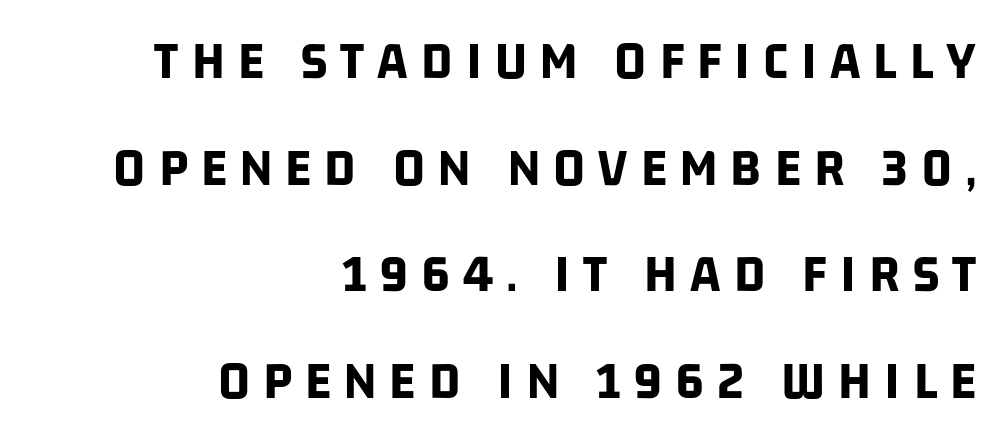
Look at the stroke-to-counter ratio: heavy, a bold. The glyphs are unaccompanied by any horizontal stroke below them. Is there much room between lines? Yes — plenty of vertical air separates them. The font family rendered here belongs to the sans-serif group. Do the characters align in a grid? No, the font is proportional. The tracking jumps out immediately: characters are airy and widely separated.
